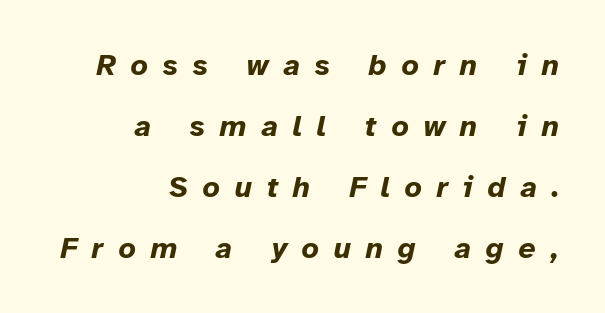
Q: Is the text bold? A: Yes.
Q: Is the text italic (slanted)? A: Yes, it leans right by about 12 degrees.
Q: Is the text underlined? A: No.
Q: How is the paragraph aligned? A: Right-aligned.
Q: Is the spacing between letters normal or unusually wide? A: Unusually wide.
Q: Is the spacing between lines tight, normal or loose? A: Loose.
Q: Width (condensed, normal, or wide)? A: Normal.
Q: Stroke contrast? A: Low.
Q: x-height? A: Medium.
Q: Monospaced? A: No.
